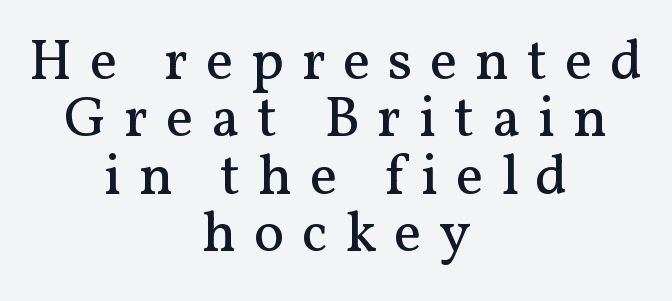
The image shows 58 px regular-weight serif type, upright; set centered, tight line spacing (0.99x), unusually wide letter spacing (+0.3 em), not underlined; medium stroke contrast and a medium x-height.
